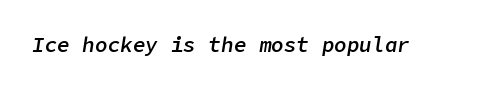
The image shows 21 px text type, italic (leaning right); set normal letter spacing, not underlined.
